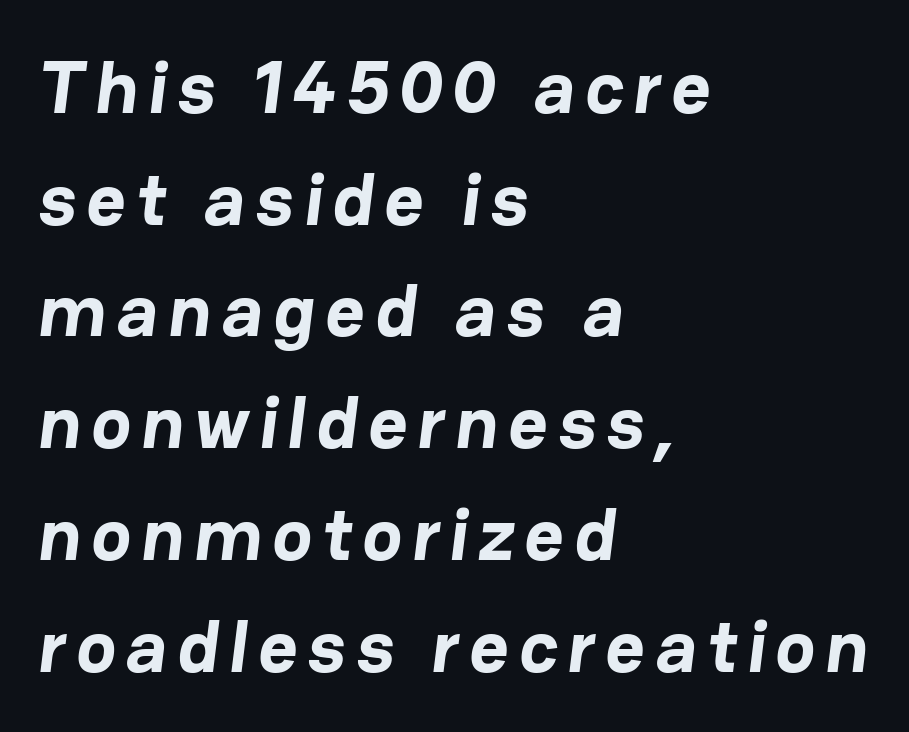
Each letter keeps its own natural width here, so spacing adapts to shape. Each row of text sits above clean, open space. How heavy is the stroke? Heavy — this is a bold. Grotesque or geometric, the face here clearly has no serifs.
